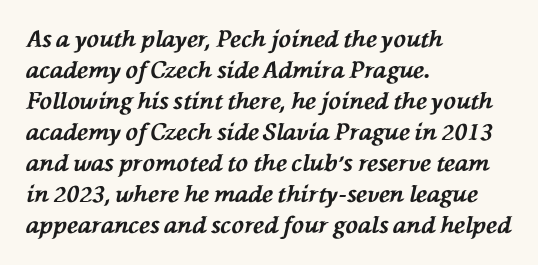
Notice how descenders clear the ascenders below comfortably — that's standard leading. Just letters on the line, the space beneath them empty. Weight check: bold — yes, fully. In CSS terms this would be text-align: left. Standard letterfit; no display-style spreading of the glyphs. The lettering tilts uniformly, giving the passage an italic look.
